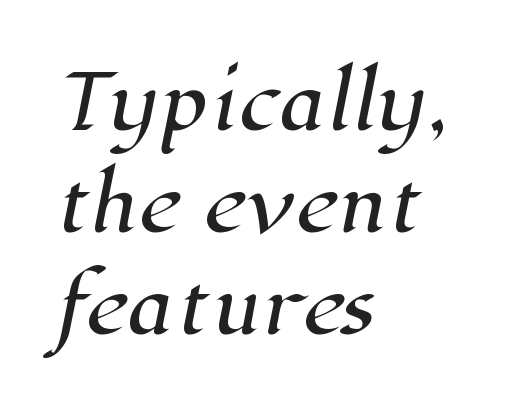
Q: Is the typeface a serif or a sans-serif typeface? A: Serif.
Q: Is the text underlined? A: No.
Q: How is the paragraph aligned? A: Left-aligned.
Q: Is the spacing between letters normal or unusually wide? A: Normal.
Q: Is the spacing between lines tight, normal or loose? A: Normal.
Q: Width (condensed, normal, or wide)? A: Normal.
Q: Stroke contrast? A: High.
Q: x-height? A: Medium.
Q: Monospaced? A: No.
